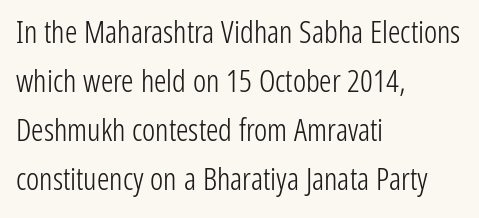
The rag falls on the right side of this text block. This reads as an unemphasized weight, regular at the heaviest. This sample uses plain, unmodified letter spacing. The rendering uses natural spacing where letterforms have individual widths. Rows of type keep a routine distance in the vertical direction. Is this a sans? Yes — the strokes have no serifs.
